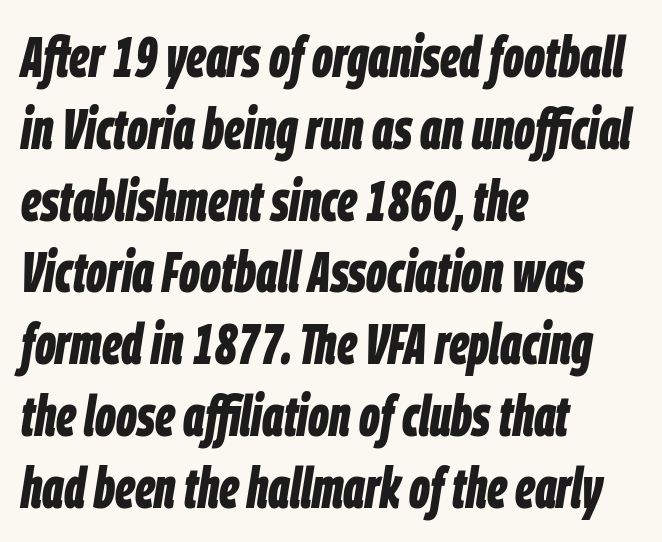
Q: Is the text bold? A: Yes.
Q: Is the text italic (slanted)? A: Yes, it leans right by about 9 degrees.
Q: Is the text underlined? A: No.
Q: How is the paragraph aligned? A: Left-aligned.
Q: Is the spacing between letters normal or unusually wide? A: Normal.
Q: Is the spacing between lines tight, normal or loose? A: Normal.
Q: Width (condensed, normal, or wide)? A: Condensed.
Q: Stroke contrast? A: Low.
Q: x-height? A: Large.
Q: Monospaced? A: No.
